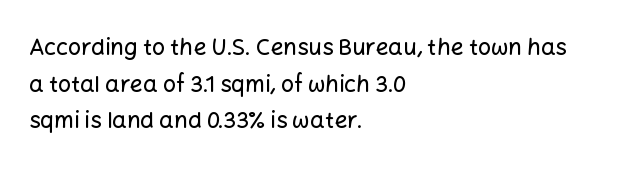
The image shows 23 px text type, upright; set left-aligned, normal line spacing (1.59x), normal letter spacing, not underlined.
